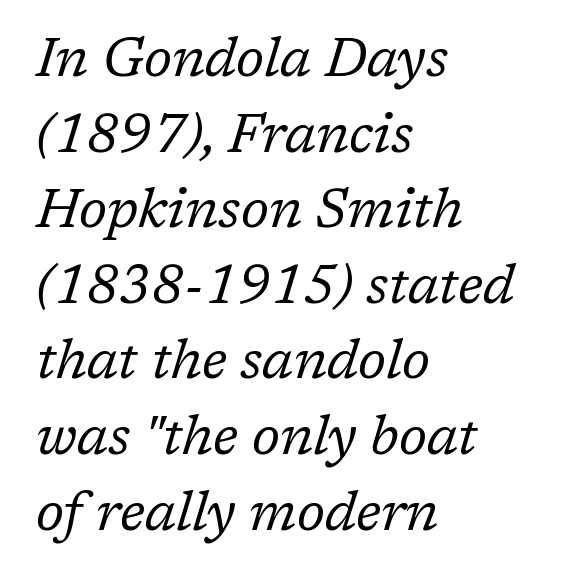
Left-aligned paragraph, ragged on the right. The text was rendered using a seriffed face with decorative stroke endings. You can tell it's italic because the verticals aren't actually vertical. The weight would be labelled regular, book, light, or lighter still.
